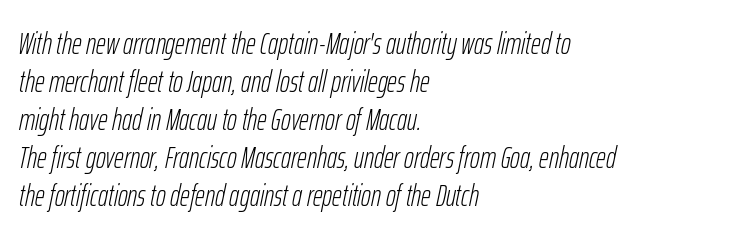
Bare-footed words on every line. These lines are rendered in a variable-pitch font. The specimen reads as italic at a glance. The strokes are not fattened; the text isn't bold.
